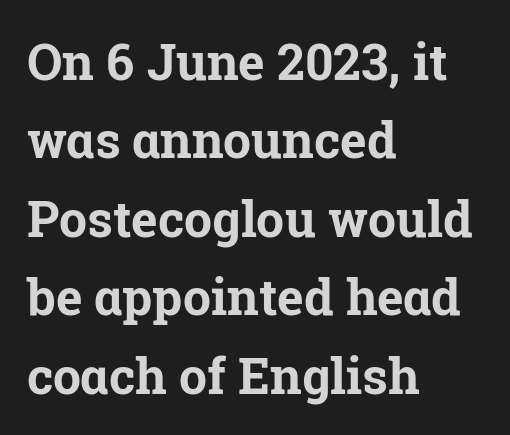
The image shows 50 px bold serif type, upright; set left-aligned, normal line spacing (1.57x), normal letter spacing, not underlined; low stroke contrast and a medium x-height.
